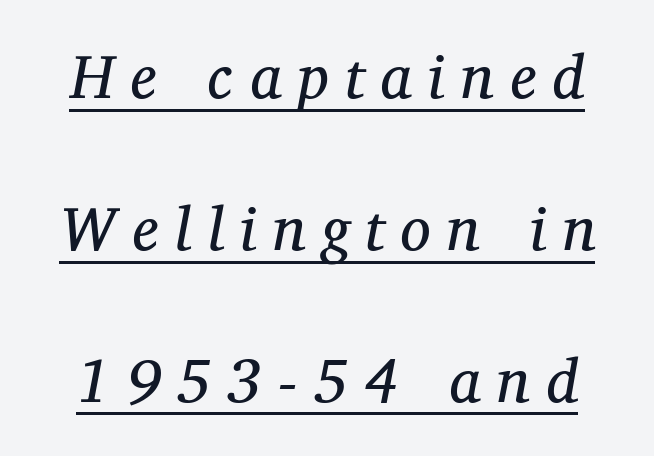
The image shows 61 px regular-weight serif type, italic (leaning right); set loose line spacing (2.49x), unusually wide letter spacing (+0.27 em), underlined; medium stroke contrast and a medium x-height.
